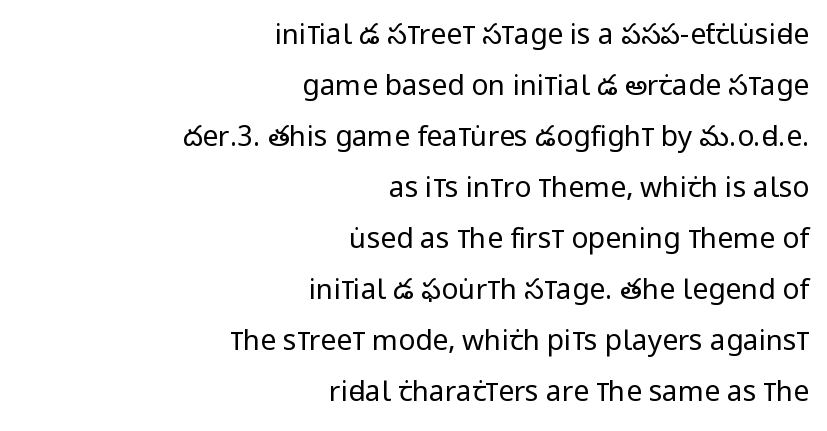
The image shows 28 px regular-weight, condensed sans-serif type, upright; set right-aligned, line spacing 1.82x, normal letter spacing, not underlined; low stroke contrast and a large x-height.
